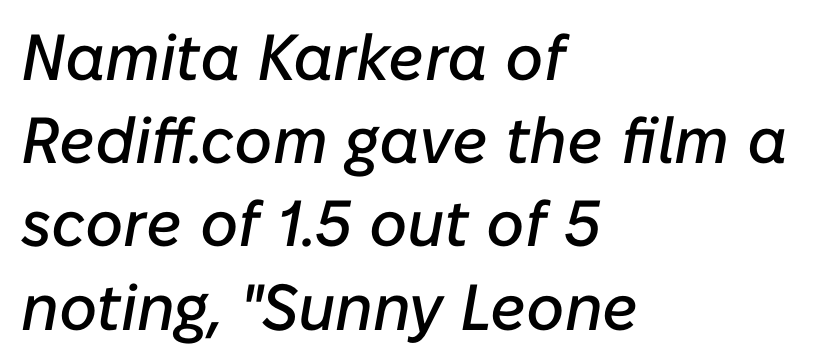
{"italic": "yes", "lean": "right", "slant_degrees": 10, "width": "normal", "stroke_contrast": "low", "x_height": "medium", "monospaced": "no", "underline": "no", "align": "left", "line_spacing": "normal", "line_spacing_ratio": 1.28, "letter_spacing": "normal", "letter_spacing_em": 0.0, "glyph_px": 65}
